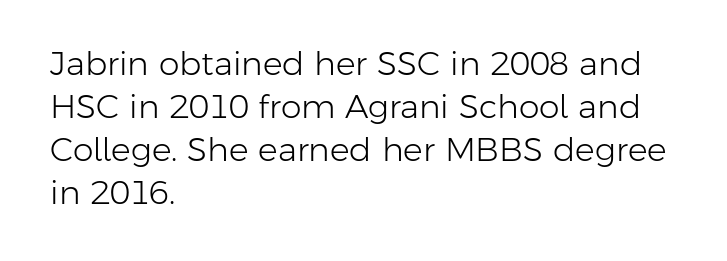
Q: Is the text bold? A: No.
Q: Is the text italic (slanted)? A: No, it is upright.
Q: Is the typeface a serif or a sans-serif typeface? A: Sans-serif.
Q: Is the text underlined? A: No.
Q: How is the paragraph aligned? A: Left-aligned.
Q: Is the spacing between letters normal or unusually wide? A: Normal.
Q: Is the spacing between lines tight, normal or loose? A: Normal.
Q: Width (condensed, normal, or wide)? A: Normal.
Q: Stroke contrast? A: Low.
Q: x-height? A: Medium.
Q: Monospaced? A: No.
